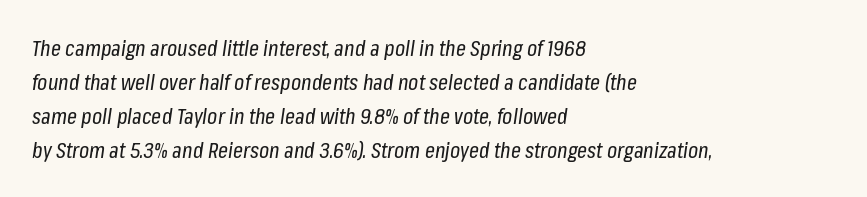
The image shows 22 px text type, italic (leaning right); set left-aligned, normal line spacing (1.54x), normal letter spacing, not underlined.
